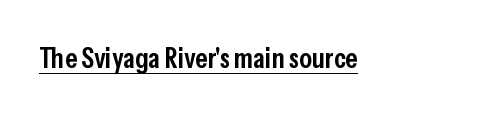
Q: Is the text bold? A: Semi-bold.
Q: Is the text italic (slanted)? A: No, it is upright.
Q: Is the typeface a serif or a sans-serif typeface? A: Sans-serif.
Q: Is the text underlined? A: Yes.
Q: Is the spacing between letters normal or unusually wide? A: Normal.
Q: Width (condensed, normal, or wide)? A: Condensed.
Q: Stroke contrast? A: Low.
Q: x-height? A: Medium.
Q: Monospaced? A: No.
